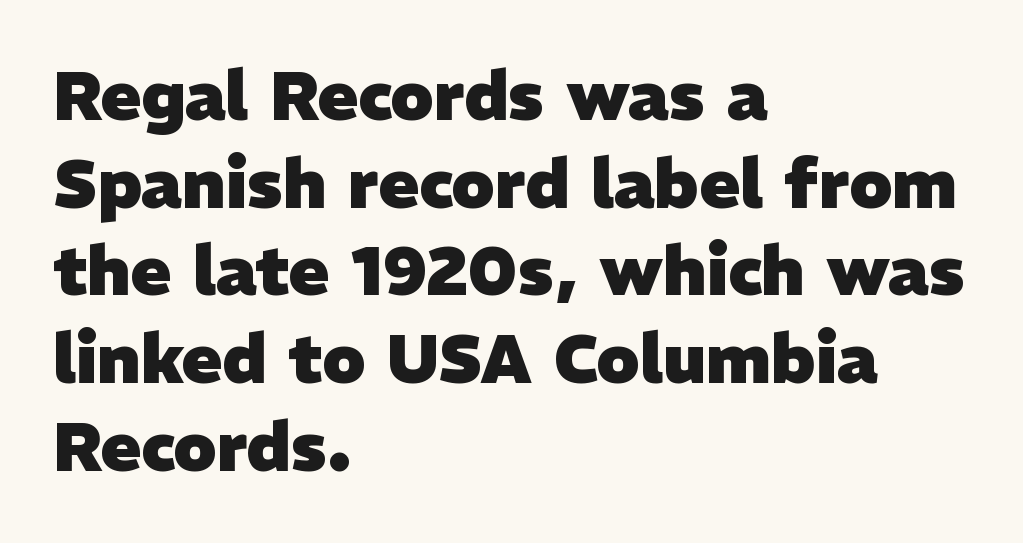
{"serif": "no", "bold": "yes", "weight": "heavy", "width": "normal", "stroke_contrast": "low", "x_height": "medium", "monospaced": "no", "underline": "no", "align": "left", "line_spacing": "normal", "line_spacing_ratio": 1.29, "letter_spacing": "normal", "letter_spacing_em": 0.0, "glyph_px": 68}
